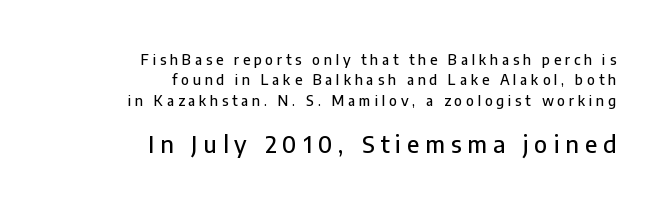
Which chunk is bigger? The second one — the bottom block dwarfs the top. Do the letters lean? They stand straight. Display-style spreading of the glyphs; the letterfit is very open. Does the copy run flush right? Yes — the right margin is perfectly even.
